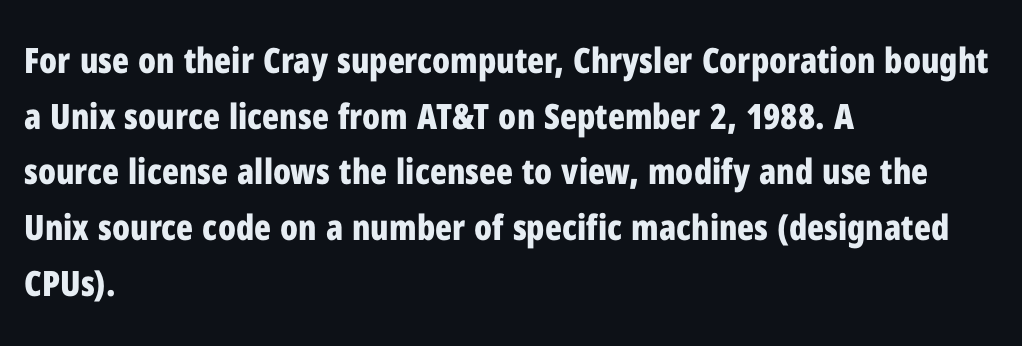
Visually the block forms a straight wall on the left and a jagged coastline on the right. Reading down the column, the eye jumps a familiar distance to each next line. Style check: upright. What kind of face is this? One without serifs — a sans. Observe the ordinary spacing: letters are neighbours, not strangers.
